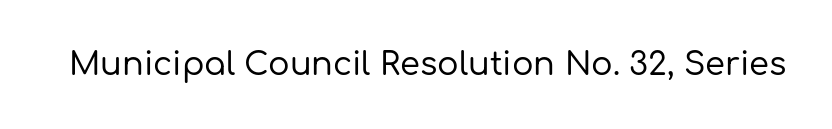
Rendered with straight, roman letterforms. You could not count columns in this text — the font is proportionally spaced. Rule under the text: the space is simply empty. The letters carry no serifs — their stems end cleanly without finishing strokes. This sample uses plain, unmodified letter spacing.
